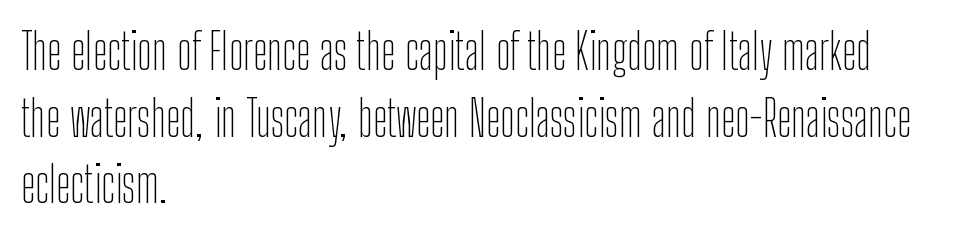
Q: Is the text bold? A: No.
Q: Is the text italic (slanted)? A: No, it is upright.
Q: Is the typeface a serif or a sans-serif typeface? A: Sans-serif.
Q: Is the text underlined? A: No.
Q: How is the paragraph aligned? A: Left-aligned.
Q: Is the spacing between letters normal or unusually wide? A: Normal.
Q: Is the spacing between lines tight, normal or loose? A: Normal.
Q: Width (condensed, normal, or wide)? A: Condensed.
Q: Stroke contrast? A: Low.
Q: x-height? A: Medium.
Q: Monospaced? A: No.
